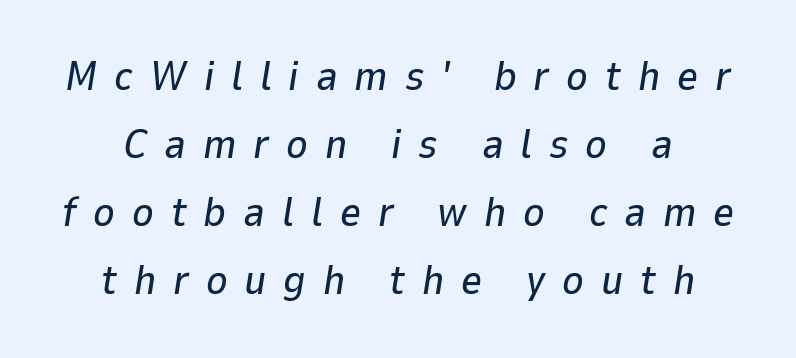
Q: Is the text italic (slanted)? A: Yes, it leans right by about 9 degrees.
Q: Is the text underlined? A: No.
Q: How is the paragraph aligned? A: Centered.
Q: Is the spacing between letters normal or unusually wide? A: Unusually wide.
Q: Is the spacing between lines tight, normal or loose? A: Normal.
Q: Width (condensed, normal, or wide)? A: Normal.
Q: Stroke contrast? A: Low.
Q: x-height? A: Medium.
Q: Monospaced? A: No.
